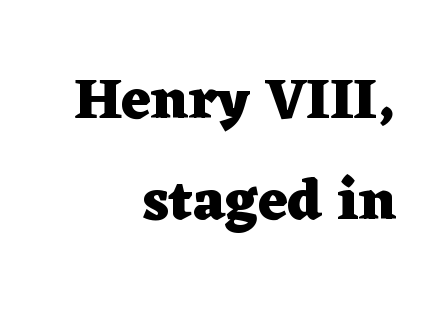
The image shows 57 px heavy, wide serif type, upright; set right-aligned, line spacing 1.78x, normal letter spacing, not underlined; low stroke contrast and a medium x-height.
